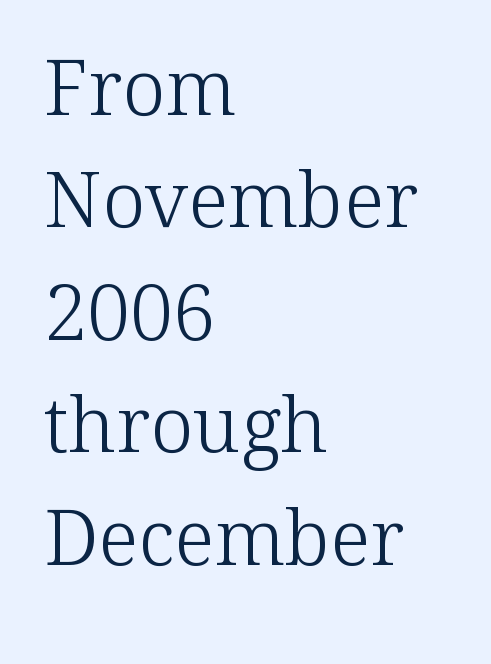
Stems here are at most as thick as an everyday book face. Default kerning and tracking; the words read as compact shapes. This is serif lettering, the kind often seen in printed books. Think of a printed novel: that variable character pitch is what you see here.
